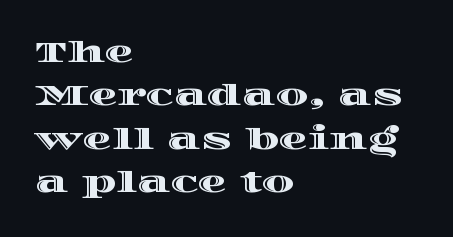
Is there much room between lines? A standard amount, neither cramped nor airy. The foot of each line stays bare and open. Does extra space separate the letters? No, they use regular spacing. Left-aligned paragraph, ragged on the right.
